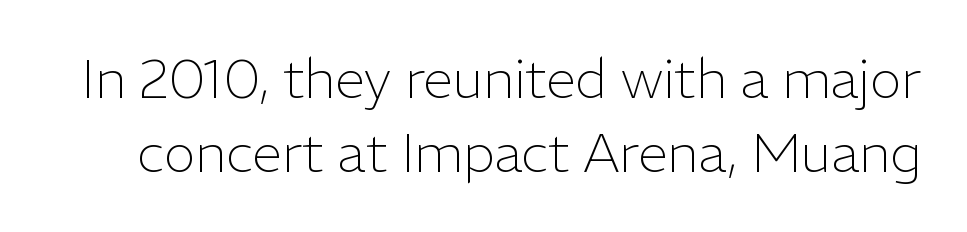
Honestly, the letter spacing is just normal — you wouldn't notice it. Looks like regular typesetting: each glyph gets only the width it needs. Compared with typical paragraphs, the rows here are spaced about the same. Vertical strokes here are truly vertical. The typeface chosen for these lines omits serifs. Descenders hang freely into open space.
